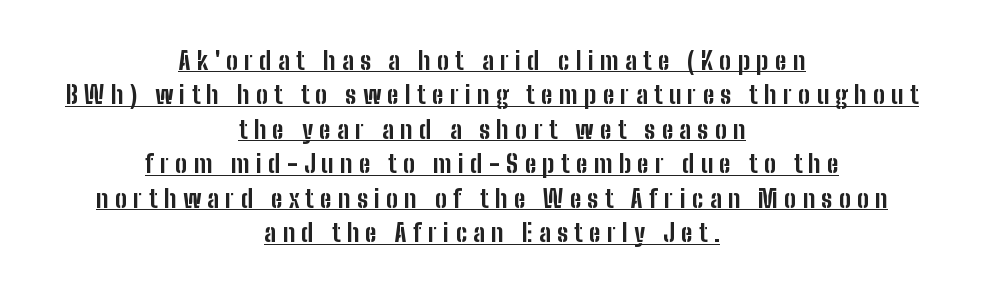
The compositor balanced each line on the midline. Letter spacing: wide. The sample's only ornament is a line tracing under the words. What weight is shown? A full bold with thick strokes.
